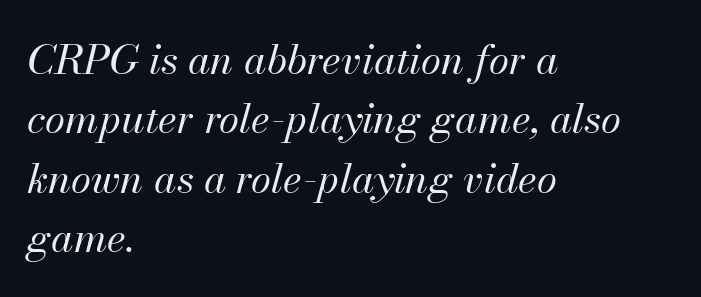
Q: Is the text bold? A: No.
Q: Is the text italic (slanted)? A: Yes, it leans right by about 13 degrees.
Q: Is the text underlined? A: No.
Q: How is the paragraph aligned? A: Left-aligned.
Q: Is the spacing between letters normal or unusually wide? A: Normal.
Q: Is the spacing between lines tight, normal or loose? A: Normal.
Q: Width (condensed, normal, or wide)? A: Normal.
Q: Stroke contrast? A: Medium.
Q: x-height? A: Small.
Q: Monospaced? A: No.
